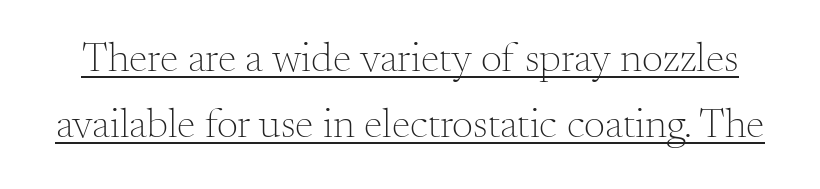
{"serif": "yes", "italic": "no", "bold": "no", "weight": "light", "width": "normal", "stroke_contrast": "medium", "x_height": "small", "monospaced": "no", "underline": "yes", "line_spacing": "normal", "line_spacing_ratio": 1.57, "letter_spacing": "normal", "letter_spacing_em": 0.0, "glyph_px": 42}
